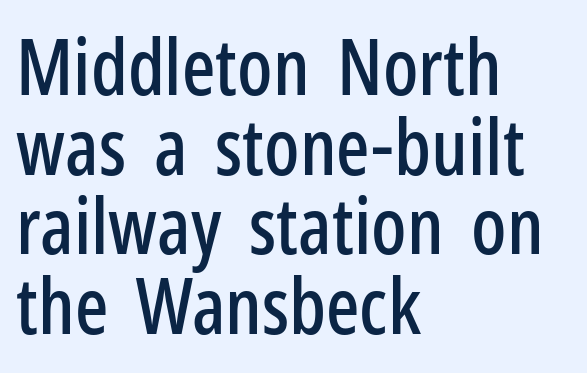
The zone under the glyphs is completely vacant. Each new line begins almost immediately beneath the previous one. No extra tracking has been applied to these lines. Nothing sits at the stroke ends, so this counts as sans-serif.
